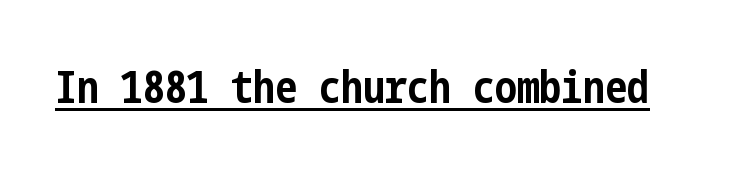
{"serif": "no", "italic": "no", "bold": "yes", "weight": "bold", "width": "condensed", "stroke_contrast": "low", "x_height": "medium", "underline": "yes", "letter_spacing": "normal", "letter_spacing_em": 0.0, "glyph_px": 44}
